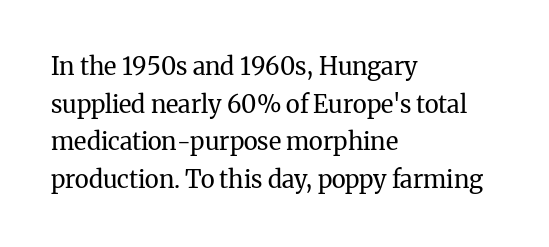
{"italic": "no", "bold": "no", "underline": "no", "align": "left", "line_spacing": "normal", "line_spacing_ratio": 1.57, "letter_spacing": "normal", "letter_spacing_em": 0.0, "glyph_px": 24}
